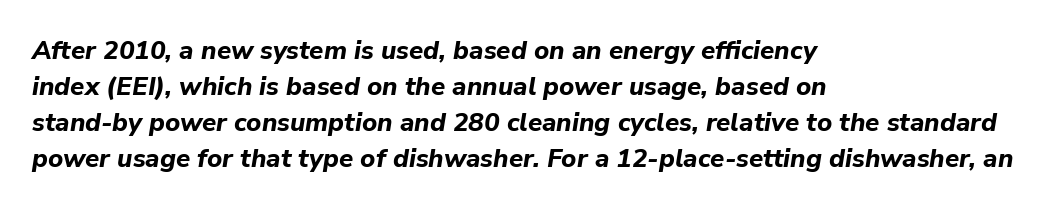
Q: Is the text bold? A: Yes.
Q: Is the text italic (slanted)? A: Yes, it leans right by about 9 degrees.
Q: Is the text underlined? A: No.
Q: How is the paragraph aligned? A: Left-aligned.
Q: Is the spacing between letters normal or unusually wide? A: Normal.
Q: Is the spacing between lines tight, normal or loose? A: Normal.
